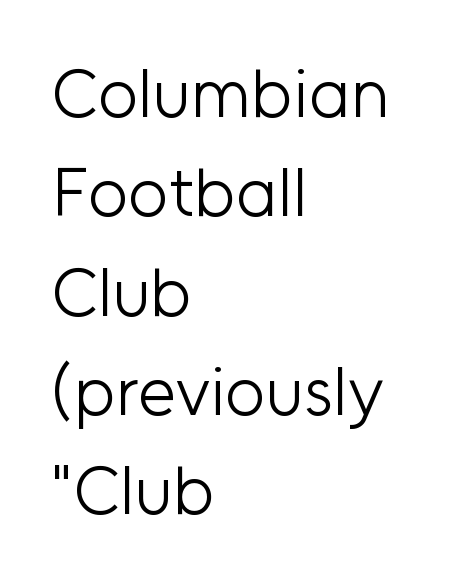
{"serif": "no", "italic": "no", "bold": "no", "weight": "light", "width": "normal", "stroke_contrast": "low", "x_height": "medium", "monospaced": "no", "underline": "no", "align": "left", "line_spacing": "normal", "line_spacing_ratio": 1.44, "letter_spacing": "normal", "letter_spacing_em": 0.0, "glyph_px": 69}
